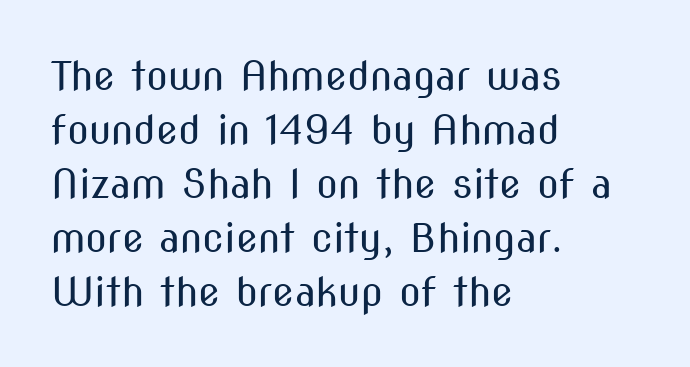
Each line starts at the same left margin while the right side varies. Observe the ordinary spacing: letters are neighbours, not strangers. Type without underlining. Italic: no, the glyphs are upright roman. Letterform terminals end flat and unadorned throughout the passage. Note the varied advance widths — an 'i' is clearly narrower than an 'm'.
